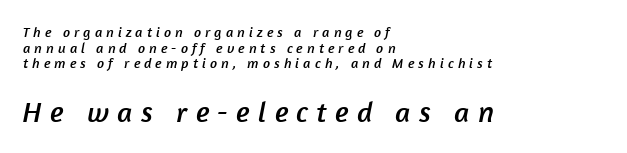
The image shows 29 px sans-serif type; set left-aligned, tight line spacing (1.12x), unusually wide letter spacing (+0.29 em), not underlined; the second (bottom) block is 2.07x larger; low stroke contrast and a medium x-height.
